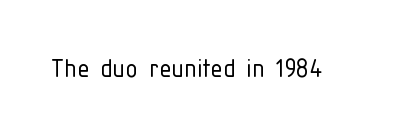
Q: Is the text bold? A: No.
Q: Is the text italic (slanted)? A: No, it is upright.
Q: Is the typeface a serif or a sans-serif typeface? A: Sans-serif.
Q: Is the text underlined? A: No.
Q: Is the spacing between letters normal or unusually wide? A: Normal.
Q: Width (condensed, normal, or wide)? A: Condensed.
Q: Stroke contrast? A: Low.
Q: x-height? A: Medium.
Q: Monospaced? A: No.
